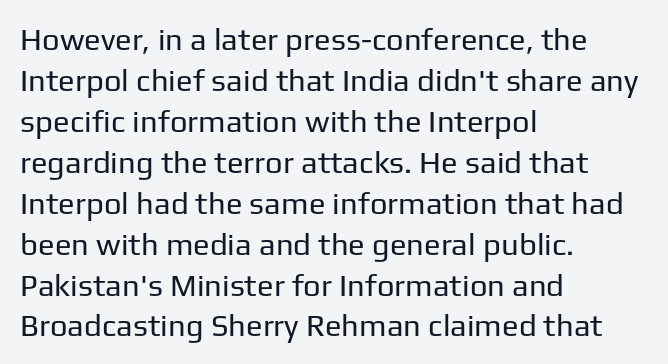
Q: Is the text bold? A: No.
Q: Is the text italic (slanted)? A: No, it is upright.
Q: Is the typeface a serif or a sans-serif typeface? A: Sans-serif.
Q: Is the text underlined? A: No.
Q: How is the paragraph aligned? A: Left-aligned.
Q: Is the spacing between letters normal or unusually wide? A: Normal.
Q: Is the spacing between lines tight, normal or loose? A: Normal.
Q: Width (condensed, normal, or wide)? A: Normal.
Q: Stroke contrast? A: Low.
Q: x-height? A: Medium.
Q: Monospaced? A: No.
